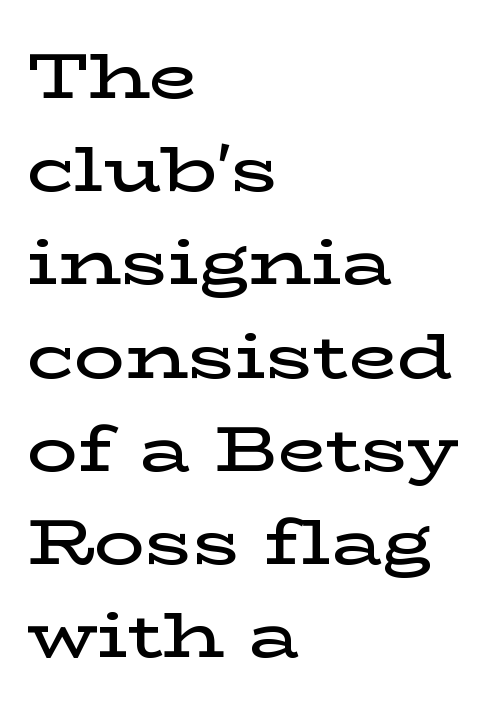
Q: Is the text bold? A: Semi-bold.
Q: Is the text italic (slanted)? A: No, it is upright.
Q: Is the typeface a serif or a sans-serif typeface? A: Serif.
Q: Is the text underlined? A: No.
Q: How is the paragraph aligned? A: Left-aligned.
Q: Is the spacing between letters normal or unusually wide? A: Normal.
Q: Is the spacing between lines tight, normal or loose? A: Normal.
Q: Width (condensed, normal, or wide)? A: Wide.
Q: Stroke contrast? A: Low.
Q: x-height? A: Medium.
Q: Monospaced? A: No.
